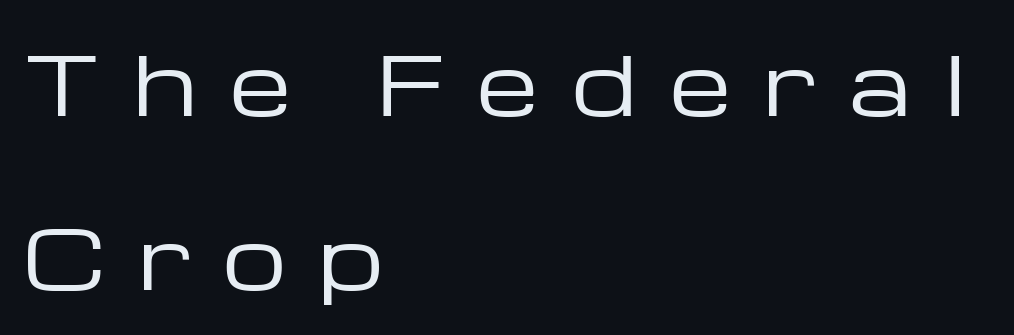
Q: Is the text bold? A: No.
Q: Is the text italic (slanted)? A: No, it is upright.
Q: Is the typeface a serif or a sans-serif typeface? A: Sans-serif.
Q: Is the text underlined? A: No.
Q: How is the paragraph aligned? A: Left-aligned.
Q: Is the spacing between letters normal or unusually wide? A: Unusually wide.
Q: Is the spacing between lines tight, normal or loose? A: Loose.
Q: Width (condensed, normal, or wide)? A: Wide.
Q: Stroke contrast? A: Low.
Q: x-height? A: Medium.
Q: Monospaced? A: No.
